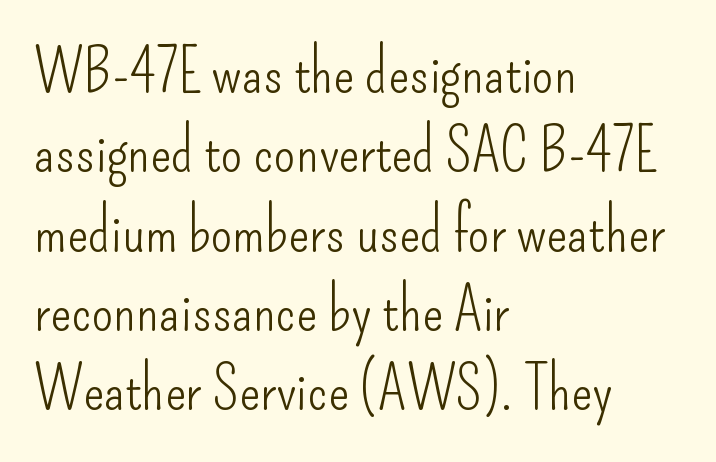
The face used here is a sans, in the tradition of grotesques and geometrics. Each letter keeps its own natural width here, so spacing adapts to shape. Is there any slant? The stems are plumb. The font is comparable to plain body text, perhaps lighter.
